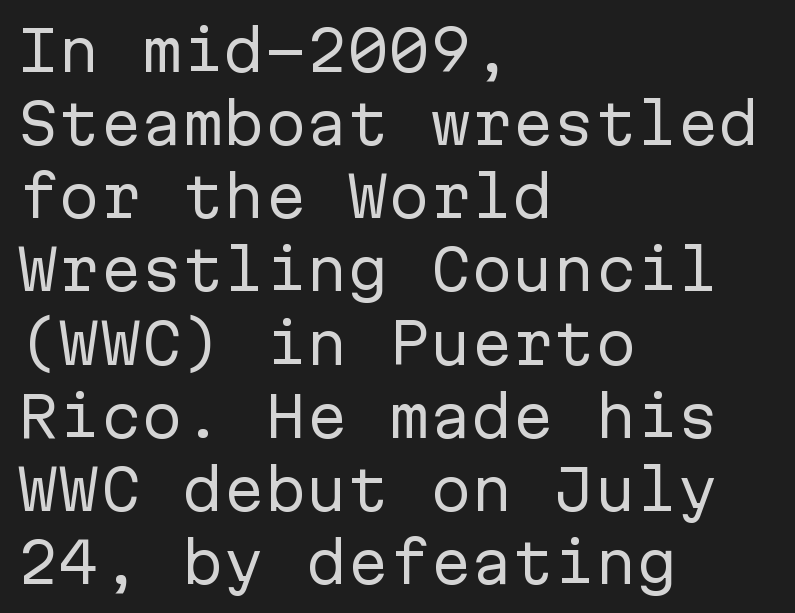
Q: Is the text bold? A: No.
Q: Is the text italic (slanted)? A: No, it is upright.
Q: Is the typeface a serif or a sans-serif typeface? A: Sans-serif.
Q: Is the text underlined? A: No.
Q: How is the paragraph aligned? A: Left-aligned.
Q: Is the spacing between letters normal or unusually wide? A: Normal.
Q: Is the spacing between lines tight, normal or loose? A: Normal.
Q: Width (condensed, normal, or wide)? A: Normal.
Q: Stroke contrast? A: Low.
Q: x-height? A: Medium.
Q: Monospaced? A: Yes.
